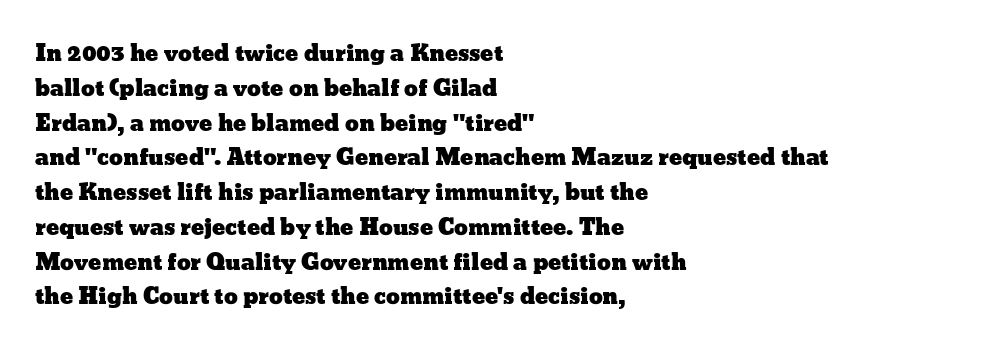
The letters stand straight up with perfectly vertical stems. The strip under each line holds only bare page. Each new line begins a customary step beneath the previous one. Inter-character spacing is left at the font's built-in metrics. The paragraph shown leans on its left margin.
